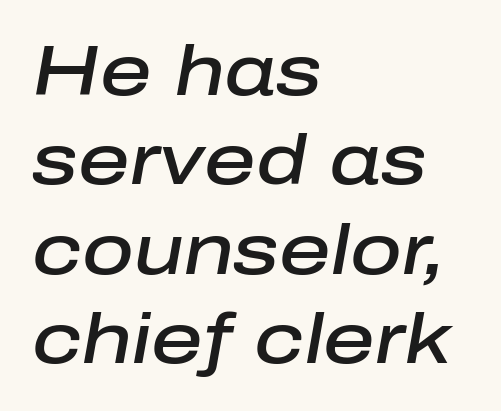
The image shows 71 px semibold type, italic (leaning right); set left-aligned, normal line spacing (1.26x), normal letter spacing, not underlined; low stroke contrast and a medium x-height.
